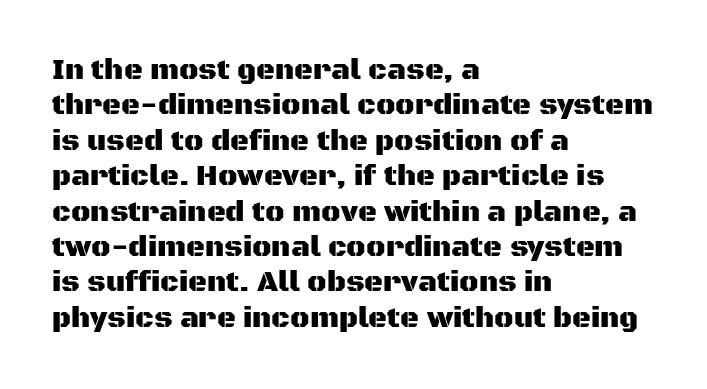
The image shows 29 px sans-serif type, upright; set left-aligned, line spacing 1.22x, normal letter spacing, not underlined; medium stroke contrast and a large x-height.
